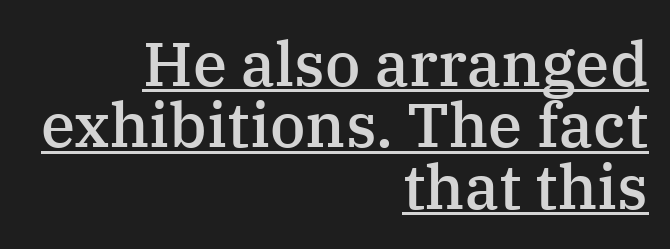
{"serif": "yes", "italic": "no", "bold": "semi", "weight": "semibold", "width": "normal", "stroke_contrast": "medium", "x_height": "medium", "monospaced": "no", "underline": "yes", "align": "right", "line_spacing": "tight", "line_spacing_ratio": 0.99, "letter_spacing": "normal", "letter_spacing_em": 0.0, "glyph_px": 62}
